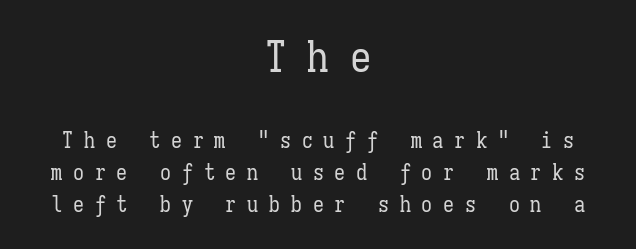
Larger block? The one above; the one below is distinctly smaller. Does extra space separate the letters? Yes, quite a lot of it. Type without underlining. The rag falls on both sides of this text block equally. It's the straight-up-and-down kind of type. Every character here occupies the same horizontal width, giving the sample a typewriter-like rhythm.
